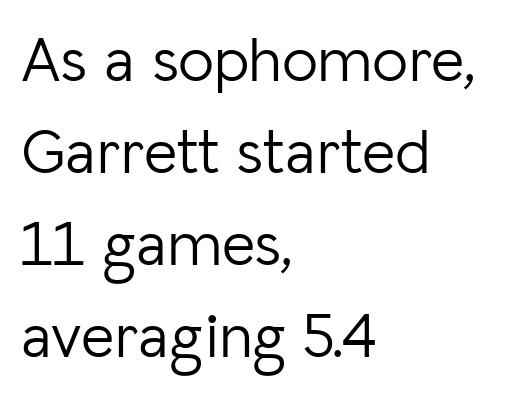
{"serif": "no", "italic": "no", "bold": "no", "weight": "light", "width": "normal", "stroke_contrast": "low", "x_height": "medium", "monospaced": "no", "underline": "no", "align": "left", "line_spacing": "normal", "line_spacing_ratio": 1.44, "letter_spacing": "normal", "letter_spacing_em": 0.0, "glyph_px": 64}
